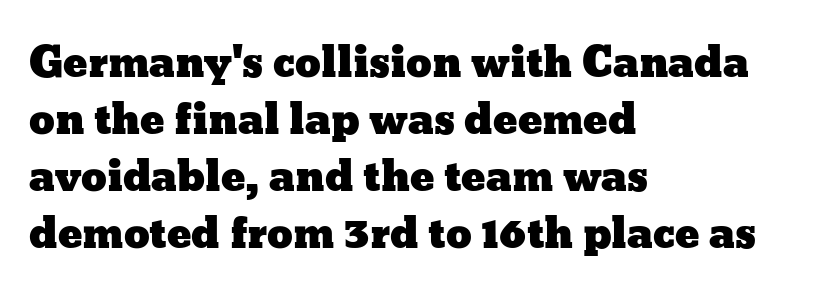
The line texture is even and compact thanks to regular tracking. The paragraph shown leans on its left margin. The rendering uses natural spacing where letterforms have individual widths. Every stem runs plumb, perpendicular to the baseline.
